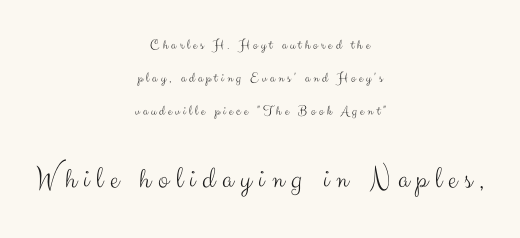
Q: Is the text bold? A: No.
Q: Is the text italic (slanted)? A: Yes.
Q: Is the typeface a serif or a sans-serif typeface? A: Sans-serif.
Q: Is the text underlined? A: No.
Q: How is the paragraph aligned? A: Centered.
Q: Is the spacing between letters normal or unusually wide? A: Unusually wide.
Q: Is the spacing between lines tight, normal or loose? A: Loose.
Q: Which block of text is set in a larger size, the first (top) or the second (bottom)? A: The second (bottom) one.
Q: Width (condensed, normal, or wide)? A: Normal.
Q: Stroke contrast? A: Medium.
Q: x-height? A: Small.
Q: Monospaced? A: No.
